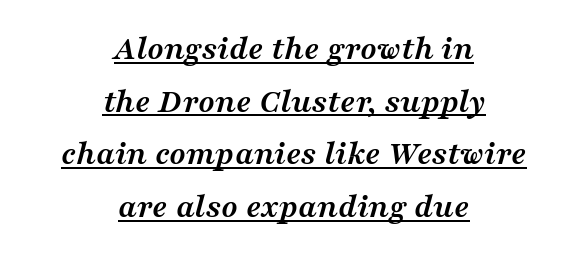
{"serif": "yes", "italic": "yes", "lean": "right", "slant_degrees": 16, "bold": "yes", "weight": "semibold", "width": "wide", "stroke_contrast": "medium", "x_height": "medium", "monospaced": "no", "underline": "yes", "align": "center", "line_spacing": "normal", "line_spacing_ratio": 1.55, "letter_spacing": "normal", "letter_spacing_em": 0.0, "glyph_px": 34}
